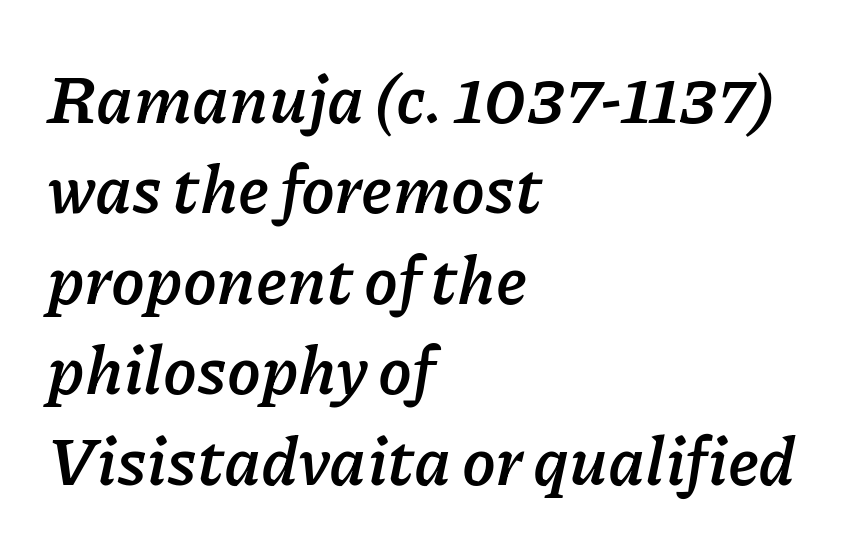
Q: Is the text bold? A: Yes.
Q: Is the text italic (slanted)? A: Yes, it leans right by about 11 degrees.
Q: Is the text underlined? A: No.
Q: How is the paragraph aligned? A: Left-aligned.
Q: Is the spacing between letters normal or unusually wide? A: Normal.
Q: Is the spacing between lines tight, normal or loose? A: Normal.
Q: Width (condensed, normal, or wide)? A: Normal.
Q: Stroke contrast? A: Low.
Q: x-height? A: Medium.
Q: Monospaced? A: No.
